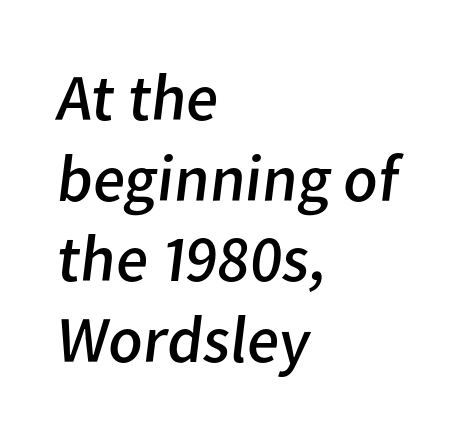
Q: Is the text bold? A: No.
Q: Is the typeface a serif or a sans-serif typeface? A: Sans-serif.
Q: Is the text underlined? A: No.
Q: How is the paragraph aligned? A: Left-aligned.
Q: Is the spacing between letters normal or unusually wide? A: Normal.
Q: Width (condensed, normal, or wide)? A: Normal.
Q: Stroke contrast? A: Low.
Q: x-height? A: Medium.
Q: Monospaced? A: No.
